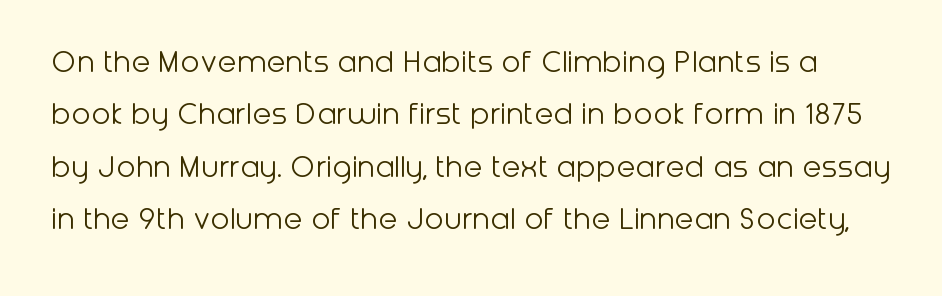
If you drew a line through each stem, it would be perfectly vertical. Stems and bowls with no extra thickness — not bold. The lines sit at an ordinary, default distance from one another. The baseline area is clear.
